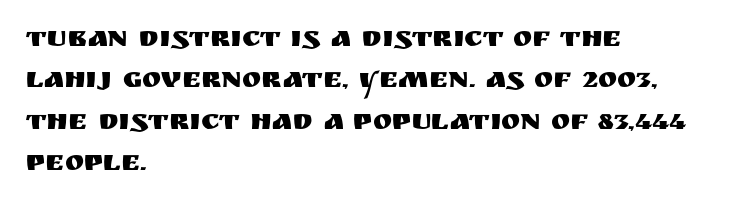
The image shows 29 px sans-serif type, upright; set left-aligned, normal line spacing (1.43x), normal letter spacing, not underlined; medium stroke contrast and a large x-height.
